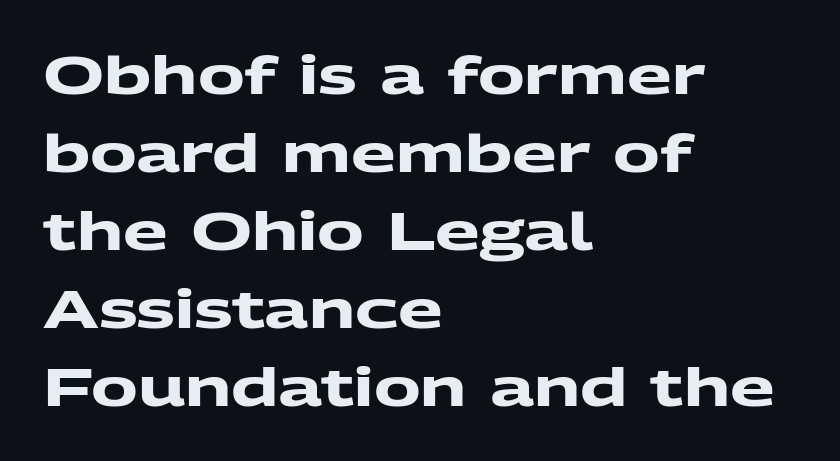
Q: Is the text bold? A: Yes.
Q: Is the typeface a serif or a sans-serif typeface? A: Sans-serif.
Q: Is the text underlined? A: No.
Q: How is the paragraph aligned? A: Left-aligned.
Q: Is the spacing between letters normal or unusually wide? A: Normal.
Q: Is the spacing between lines tight, normal or loose? A: Normal.
Q: Width (condensed, normal, or wide)? A: Wide.
Q: Stroke contrast? A: Medium.
Q: x-height? A: Medium.
Q: Monospaced? A: No.
